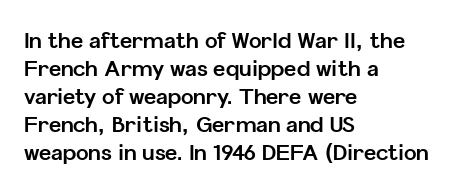
{"italic": "no", "bold": "yes", "underline": "no", "align": "left", "line_spacing": "normal", "line_spacing_ratio": 1.33, "letter_spacing": "normal", "letter_spacing_em": 0.0, "glyph_px": 21}
